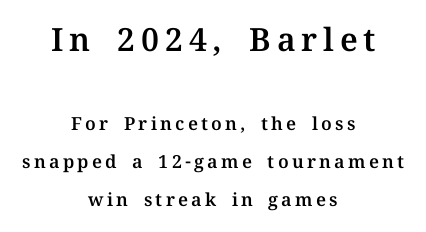
Q: Is the text italic (slanted)? A: No, it is upright.
Q: Is the typeface a serif or a sans-serif typeface? A: Serif.
Q: Is the text underlined? A: No.
Q: How is the paragraph aligned? A: Centered.
Q: Is the spacing between lines tight, normal or loose? A: Loose.
Q: Which block of text is set in a larger size, the first (top) or the second (bottom)? A: The first (top) one.
Q: Width (condensed, normal, or wide)? A: Normal.
Q: Stroke contrast? A: Medium.
Q: x-height? A: Medium.
Q: Monospaced? A: No.
